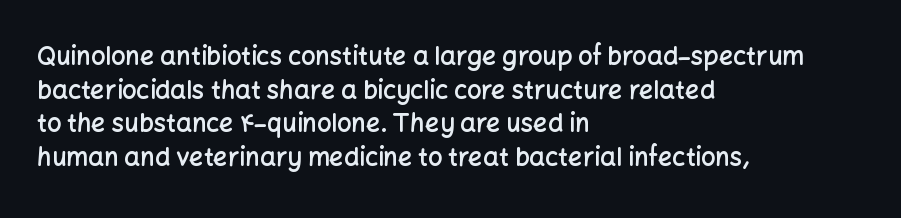
{"italic": "no", "bold": "semi", "underline": "no", "align": "left", "line_spacing": "normal", "line_spacing_ratio": 1.35, "letter_spacing": "normal", "letter_spacing_em": 0.0, "glyph_px": 25}
